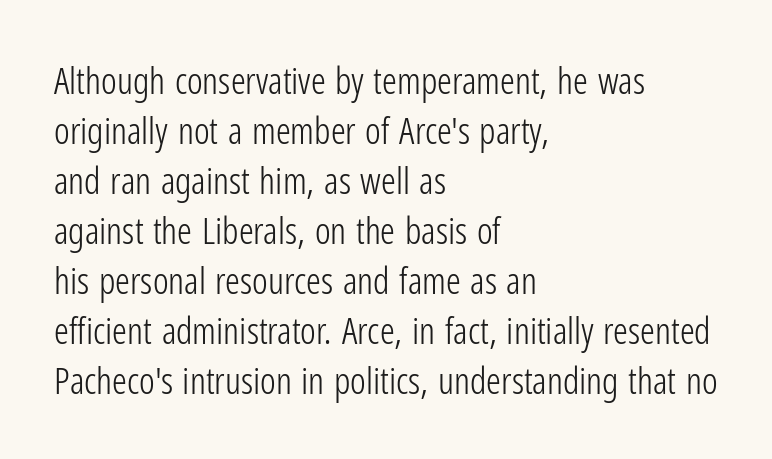
{"serif": "no", "italic": "no", "bold": "no", "weight": "light", "width": "condensed", "stroke_contrast": "low", "x_height": "medium", "monospaced": "no", "underline": "no", "align": "left", "line_spacing": "normal", "line_spacing_ratio": 1.35, "letter_spacing": "normal", "letter_spacing_em": 0.0, "glyph_px": 37}
